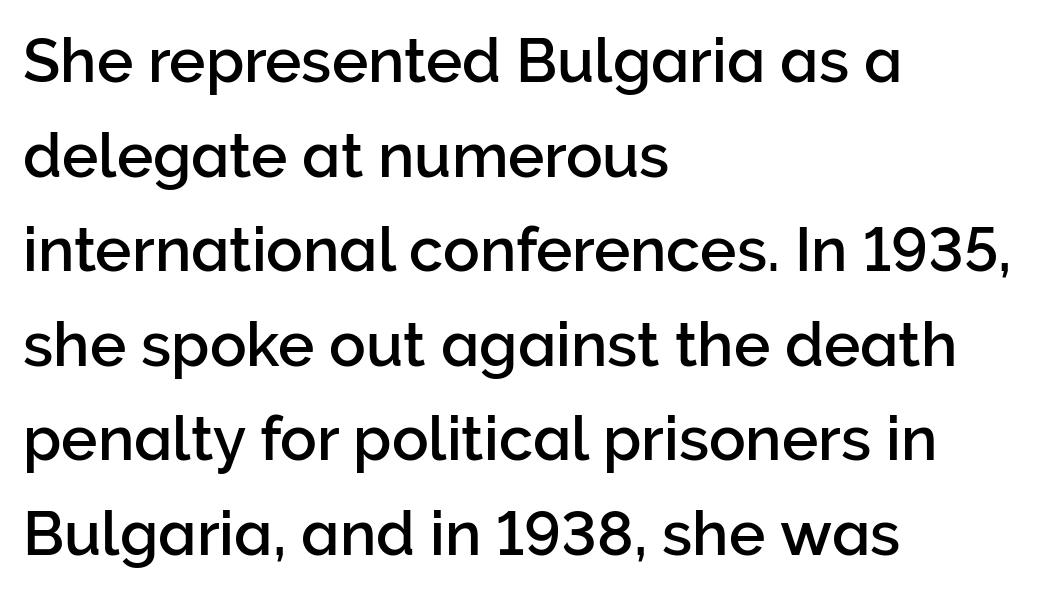
{"serif": "no", "italic": "no", "width": "normal", "stroke_contrast": "low", "x_height": "medium", "monospaced": "no", "underline": "no", "align": "left", "line_spacing": "normal", "line_spacing_ratio": 1.55, "letter_spacing": "normal", "letter_spacing_em": 0.0, "glyph_px": 61}
